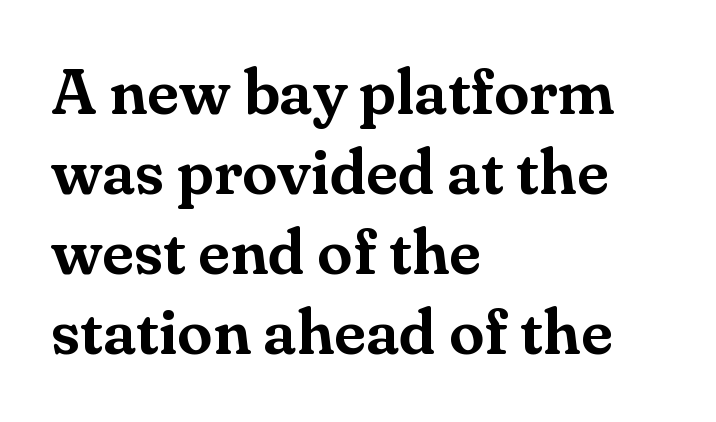
The lines sit at an ordinary, default distance from one another. Is this a fixed-width face? No — the glyphs have proportional, varying widths. The rendering anchors every line to the left-hand side. The typography opts for an upright posture over an oblique one. In terms of letterform style, serifs are clearly present.
